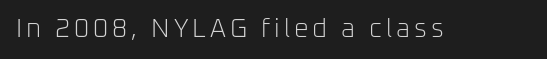
The image shows 26 px text type, upright; set not underlined.
